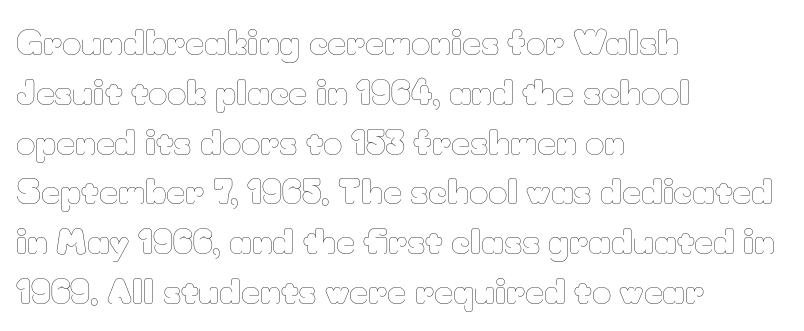
The image shows 33 px thin type, upright; set left-aligned, normal line spacing (1.51x), normal letter spacing, not underlined; low stroke contrast and a small x-height.
